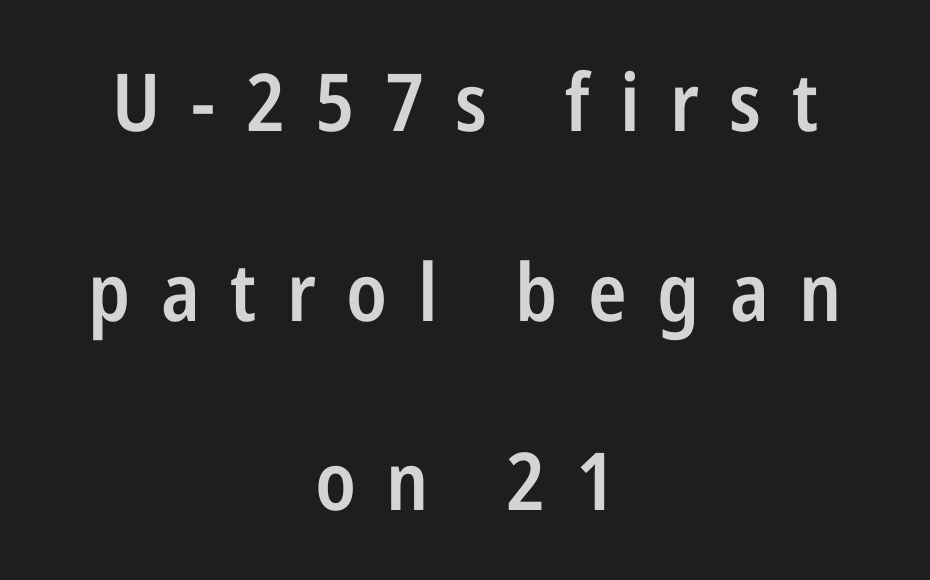
The rendering inserts visible extra space after every character. You can tell it's not italic because the verticals are truly vertical. This sample uses a sans-serif face. The rendering uses natural spacing where letterforms have individual widths.
